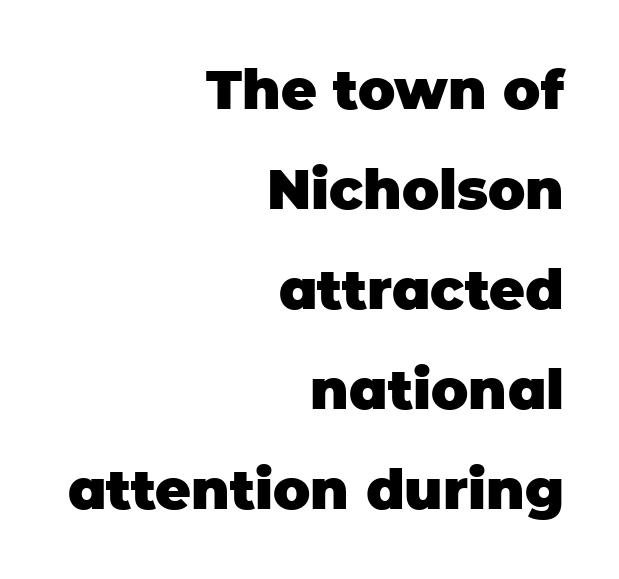
Descender tails drop into unmarked territory. Students, this is bold: see how much ink each stroke carries. This sample uses an upright cut, with every glyph sitting square on the baseline. The letters sit at their default tracking, neither squeezed nor spread. Does the copy run flush right? Yes — the right margin is perfectly even.
